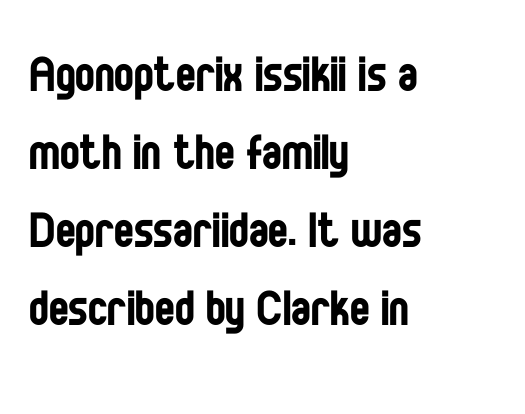
Q: Is the text bold? A: No.
Q: Is the text italic (slanted)? A: No, it is upright.
Q: Is the typeface a serif or a sans-serif typeface? A: Sans-serif.
Q: Is the text underlined? A: No.
Q: How is the paragraph aligned? A: Left-aligned.
Q: Is the spacing between letters normal or unusually wide? A: Normal.
Q: Is the spacing between lines tight, normal or loose? A: Normal.
Q: Width (condensed, normal, or wide)? A: Condensed.
Q: Stroke contrast? A: Low.
Q: x-height? A: Large.
Q: Monospaced? A: No.
